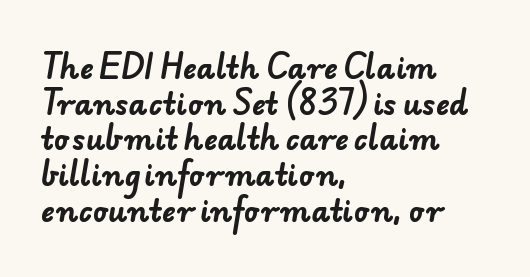
{"serif": "no", "bold": "yes", "weight": "bold", "width": "normal", "stroke_contrast": "low", "x_height": "small", "monospaced": "no", "underline": "no", "align": "left", "line_spacing_ratio": 1.23, "letter_spacing": "normal", "letter_spacing_em": 0.0, "glyph_px": 29}
